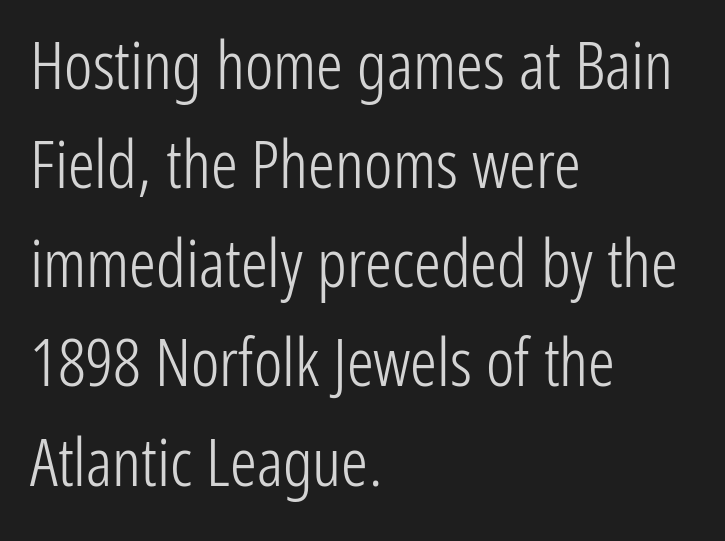
The image shows 67 px light, condensed sans-serif type, upright; set left-aligned, normal line spacing (1.48x), normal letter spacing, not underlined; low stroke contrast and a medium x-height.
